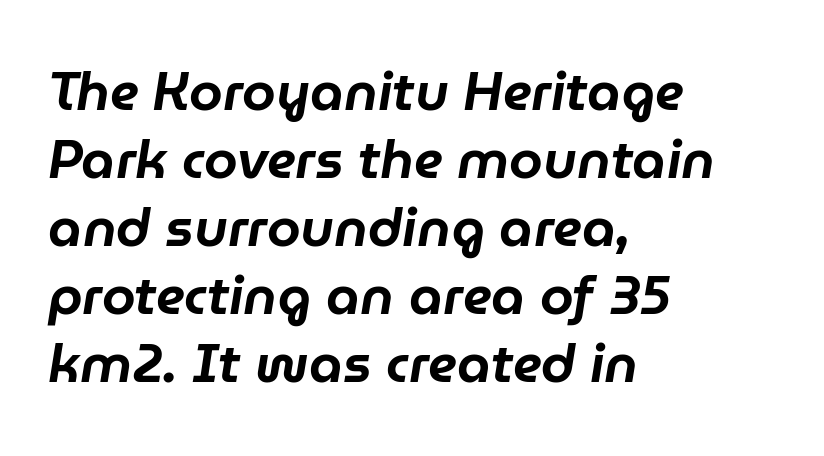
Q: Is the text italic (slanted)? A: Yes, it leans right by about 9 degrees.
Q: Is the text underlined? A: No.
Q: How is the paragraph aligned? A: Left-aligned.
Q: Is the spacing between letters normal or unusually wide? A: Normal.
Q: Is the spacing between lines tight, normal or loose? A: Normal.
Q: Width (condensed, normal, or wide)? A: Normal.
Q: Stroke contrast? A: Low.
Q: x-height? A: Medium.
Q: Monospaced? A: No.
